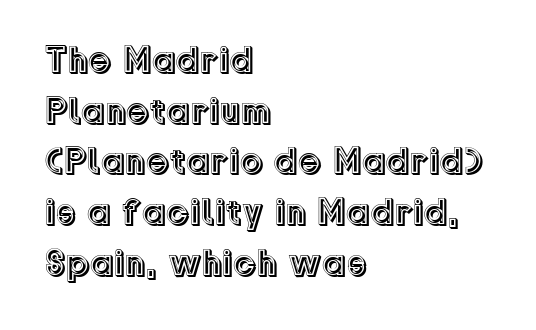
The image shows 37 px text type, upright; set left-aligned, normal line spacing (1.37x), normal letter spacing, not underlined; a medium x-height.
